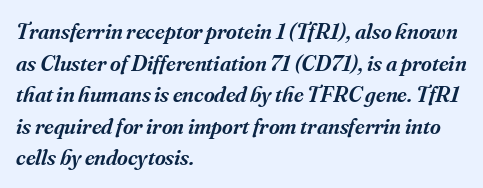
{"italic": "yes", "lean": "right", "slant_degrees": 16, "bold": "semi", "underline": "no", "align": "left", "line_spacing": "normal", "line_spacing_ratio": 1.37, "letter_spacing": "normal", "letter_spacing_em": 0.0, "glyph_px": 23}
